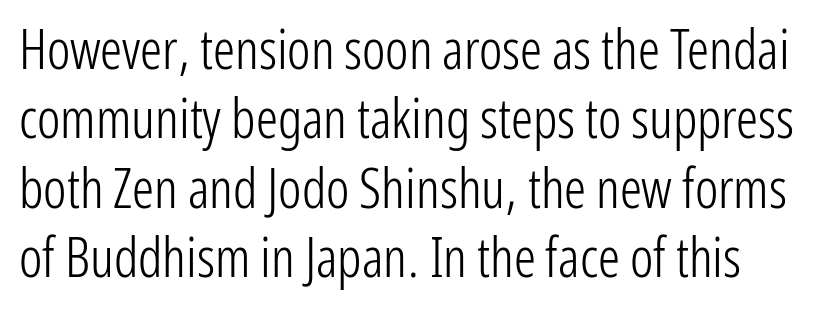
The image shows 55 px light, condensed sans-serif type, upright; set normal line spacing (1.26x), normal letter spacing, not underlined; low stroke contrast and a medium x-height.
